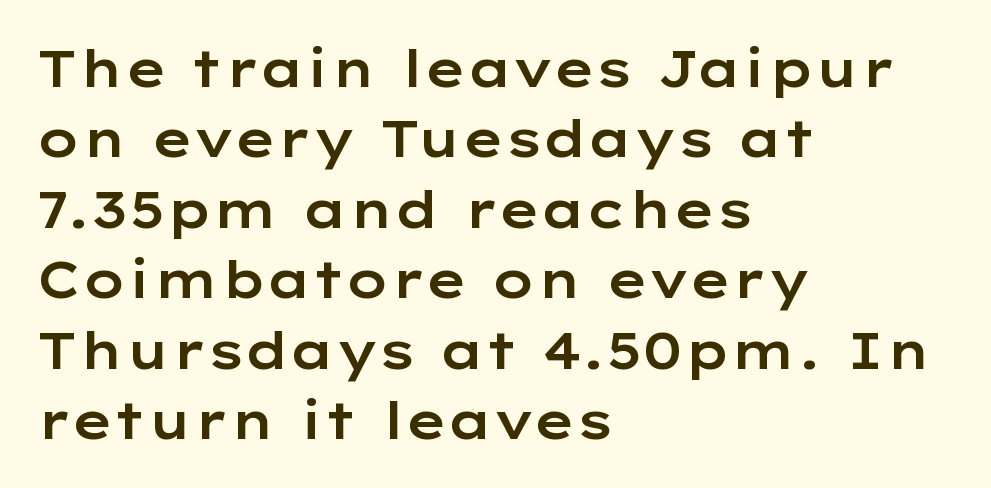
The image shows 51 px wide sans-serif type, upright; set left-aligned, normal line spacing (1.38x), normal letter spacing, not underlined; low stroke contrast and a medium x-height.
